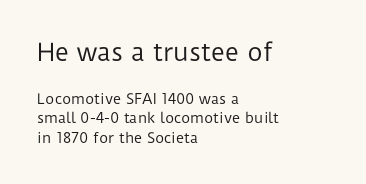
Descenders are the only things crossing below the line. A light-to-regular cut is what we see here. Look at the tracking — it's just the regular setting, nothing added. Casual observation: everything's shoved over to the left.
